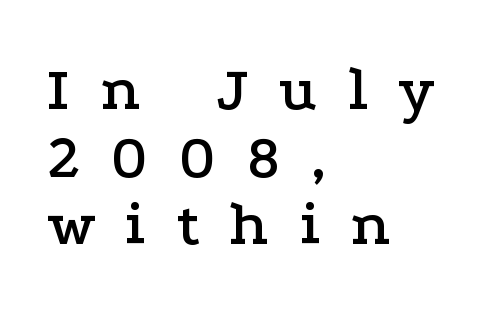
Q: Is the text italic (slanted)? A: No, it is upright.
Q: Is the typeface a serif or a sans-serif typeface? A: Serif.
Q: Is the text underlined? A: No.
Q: How is the paragraph aligned? A: Left-aligned.
Q: Is the spacing between letters normal or unusually wide? A: Unusually wide.
Q: Is the spacing between lines tight, normal or loose? A: Tight.
Q: Width (condensed, normal, or wide)? A: Wide.
Q: Stroke contrast? A: Low.
Q: x-height? A: Medium.
Q: Monospaced? A: No.
